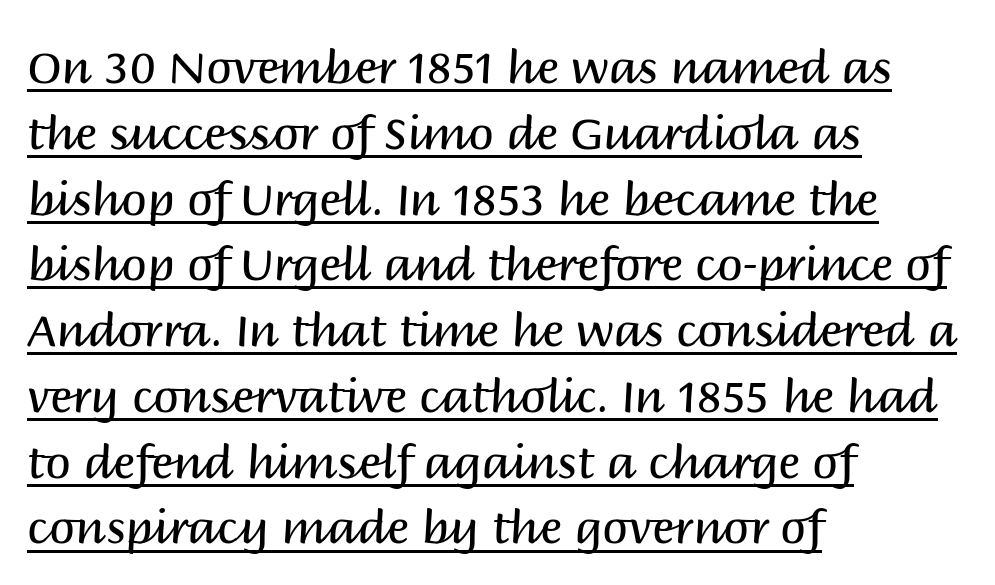
The image shows 46 px regular-weight sans-serif type; set left-aligned, normal line spacing (1.43x), normal letter spacing, underlined; medium stroke contrast and a large x-height.
